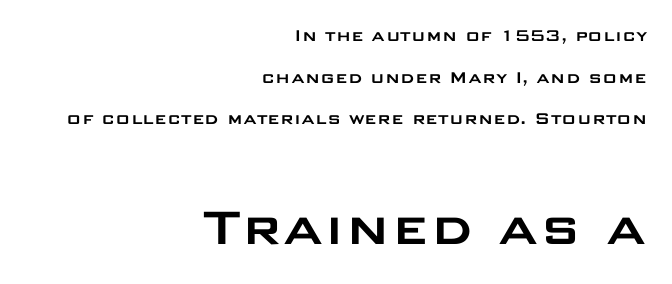
{"serif": "no", "italic": "no", "width": "wide", "stroke_contrast": "low", "x_height": "large", "monospaced": "no", "underline": "no", "align": "right", "line_spacing": "loose", "line_spacing_ratio": 2.08, "letter_spacing": "normal", "letter_spacing_em": 0.0, "larger_block": "second", "size_ratio": 3.0, "glyph_px": 60}
